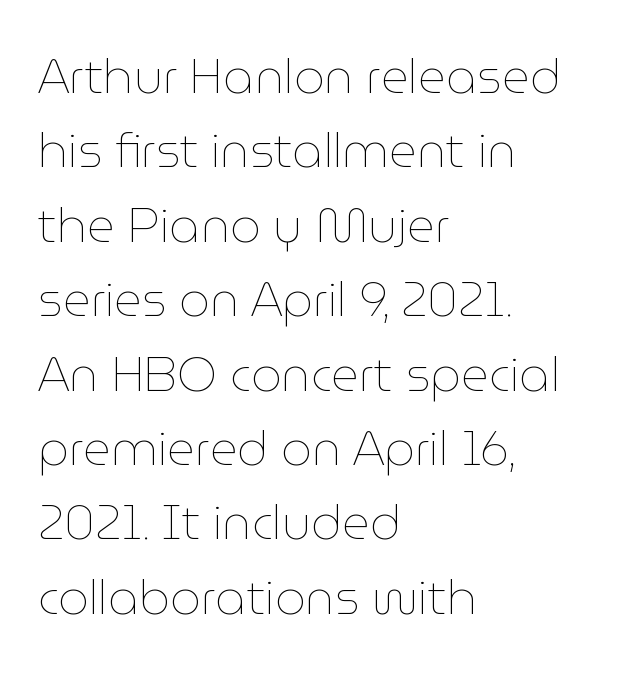
A typesetter would call this zero additional tracking. The space between consecutive lines is moderate. Descender tails drop into unmarked territory. You can tell it's not italic because the verticals are truly vertical.
